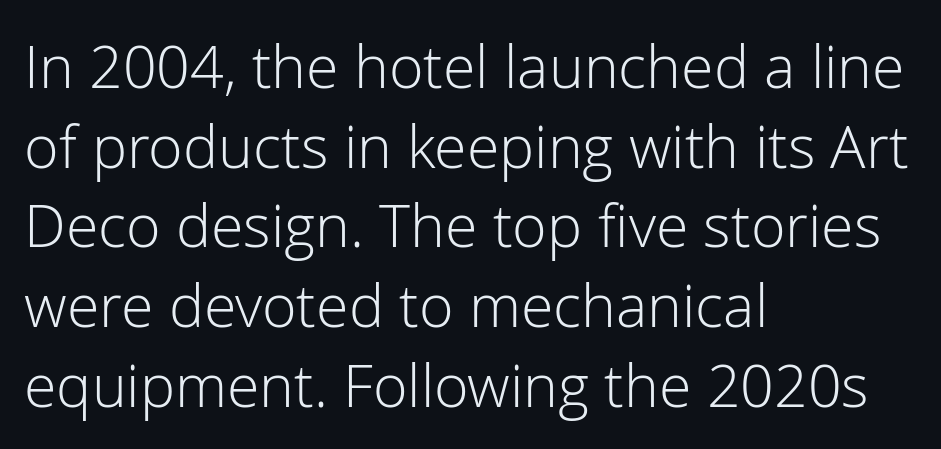
{"serif": "no", "italic": "no", "bold": "no", "weight": "light", "width": "normal", "stroke_contrast": "low", "x_height": "medium", "monospaced": "no", "underline": "no", "align": "left", "line_spacing": "normal", "line_spacing_ratio": 1.35, "letter_spacing": "normal", "letter_spacing_em": 0.0, "glyph_px": 59}
